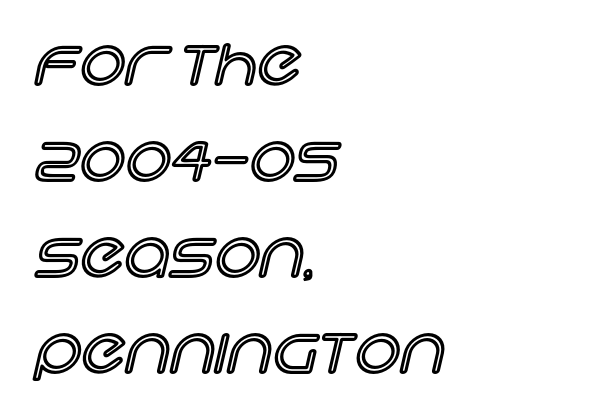
This sample has the flowing, uneven cadence of proportional lettering. Quick note: interline space is typical. Anything drawn beneath the words? Only blank space. The horizontal fit of the characters is conventional and even. This rendering uses left alignment, leaving the right contour irregular.
